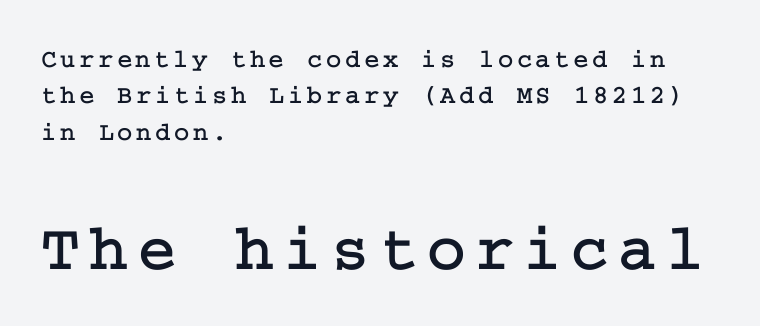
Type without underlining. Italic? Not at all — the glyphs are vertical. The typeface chosen for these lines features serifs. Line starts are locked; line ends wander. This block has exactly the height ordinary leading produces.
